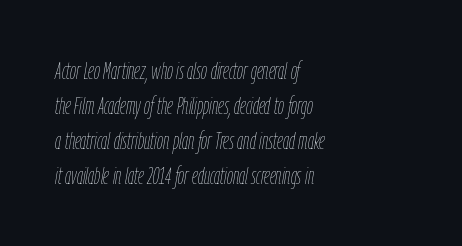
{"italic": "yes", "lean": "right", "slant_degrees": 9, "bold": "no", "underline": "no", "align": "left", "line_spacing": "normal", "line_spacing_ratio": 1.46, "letter_spacing": "normal", "letter_spacing_em": 0.0, "glyph_px": 24}
